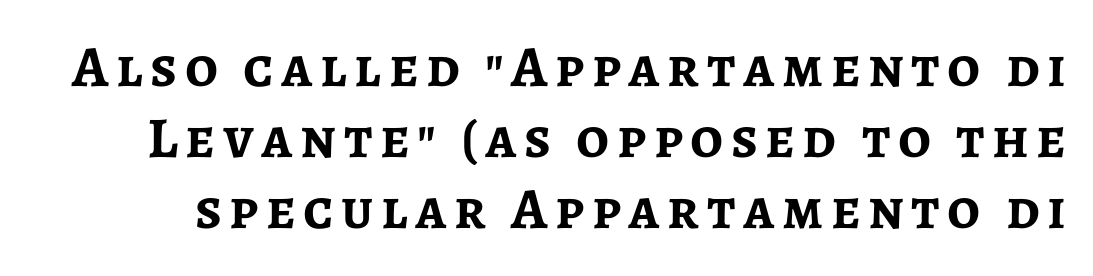
Q: Is the text bold? A: Yes.
Q: Is the text italic (slanted)? A: No, it is upright.
Q: Is the typeface a serif or a sans-serif typeface? A: Sans-serif.
Q: Is the text underlined? A: No.
Q: Width (condensed, normal, or wide)? A: Normal.
Q: Stroke contrast? A: Low.
Q: x-height? A: Medium.
Q: Monospaced? A: No.
